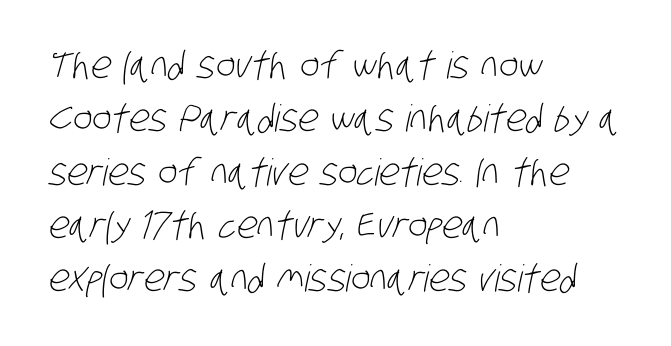
The image shows 37 px light, condensed sans-serif type; set left-aligned, normal line spacing (1.44x), normal letter spacing, not underlined; low stroke contrast and a large x-height.
